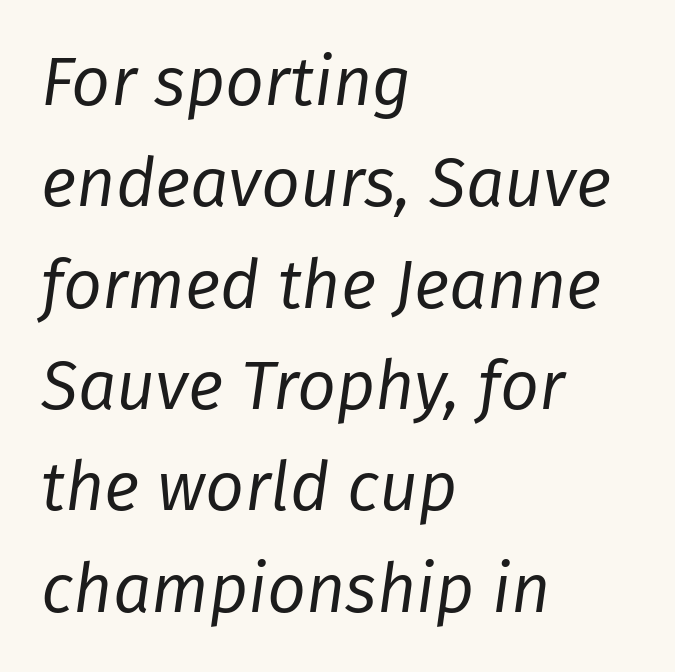
{"italic": "yes", "lean": "right", "slant_degrees": 8, "bold": "no", "weight": "regular", "width": "normal", "stroke_contrast": "low", "x_height": "medium", "monospaced": "no", "underline": "no", "align": "left", "line_spacing": "normal", "line_spacing_ratio": 1.49, "letter_spacing": "normal", "letter_spacing_em": 0.0, "glyph_px": 68}
